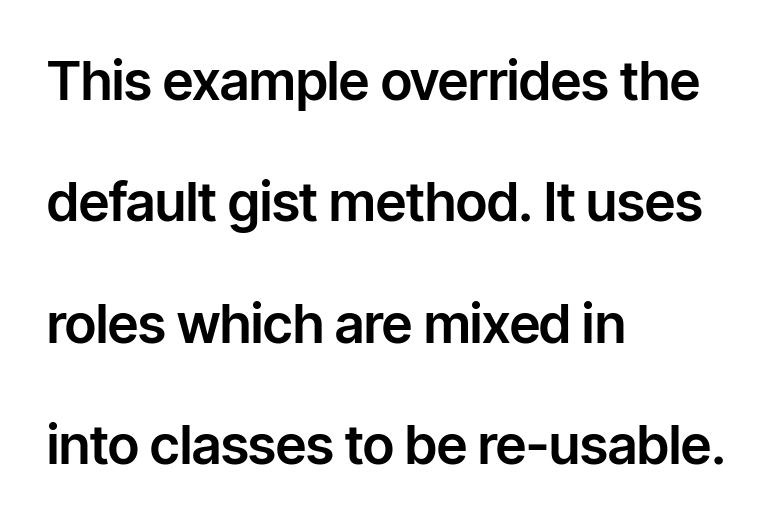
Q: Is the text italic (slanted)? A: No, it is upright.
Q: Is the typeface a serif or a sans-serif typeface? A: Sans-serif.
Q: Is the text underlined? A: No.
Q: How is the paragraph aligned? A: Left-aligned.
Q: Is the spacing between letters normal or unusually wide? A: Normal.
Q: Is the spacing between lines tight, normal or loose? A: Loose.
Q: Width (condensed, normal, or wide)? A: Normal.
Q: Stroke contrast? A: Low.
Q: x-height? A: Medium.
Q: Monospaced? A: No.
